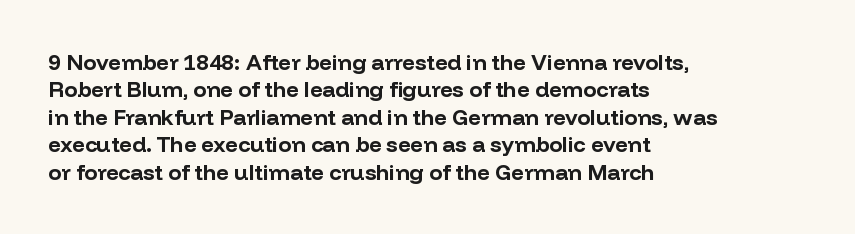
Only glyphs here, with clear space below each row. The type sits square on the baseline with zero lean. Short note: letters normally spaced. Summary of vertical rhythm: regular, with standard interline spacing. Thick stems and heavy bowls — unmistakably bold. Short and long lines alike share a common starting point at left.
